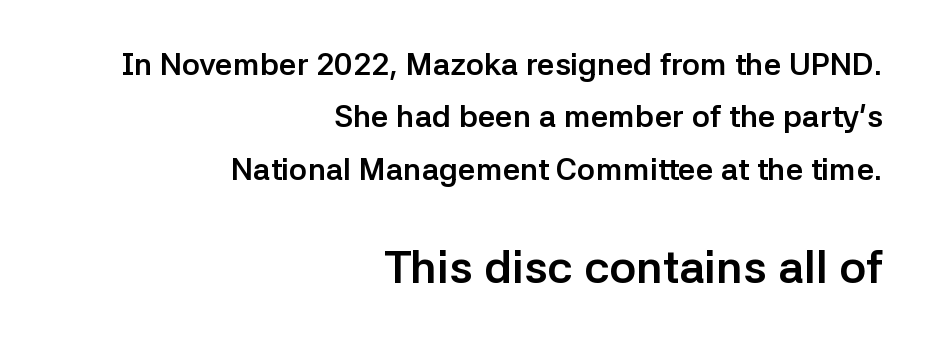
{"serif": "no", "italic": "no", "bold": "yes", "weight": "semibold", "width": "normal", "stroke_contrast": "low", "x_height": "medium", "monospaced": "no", "underline": "no", "align": "right", "line_spacing": "normal", "line_spacing_ratio": 1.69, "letter_spacing": "normal", "letter_spacing_em": 0.0, "larger_block": "second", "size_ratio": 1.48, "glyph_px": 46}
